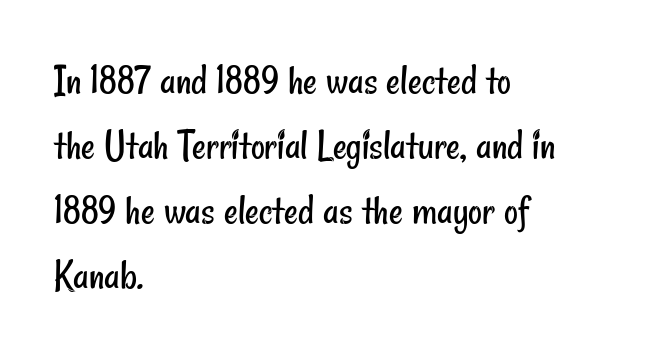
{"serif": "no", "bold": "no", "weight": "regular", "width": "condensed", "stroke_contrast": "low", "x_height": "small", "monospaced": "no", "underline": "no", "align": "left", "line_spacing": "normal", "line_spacing_ratio": 1.51, "letter_spacing": "normal", "letter_spacing_em": 0.0, "glyph_px": 43}
